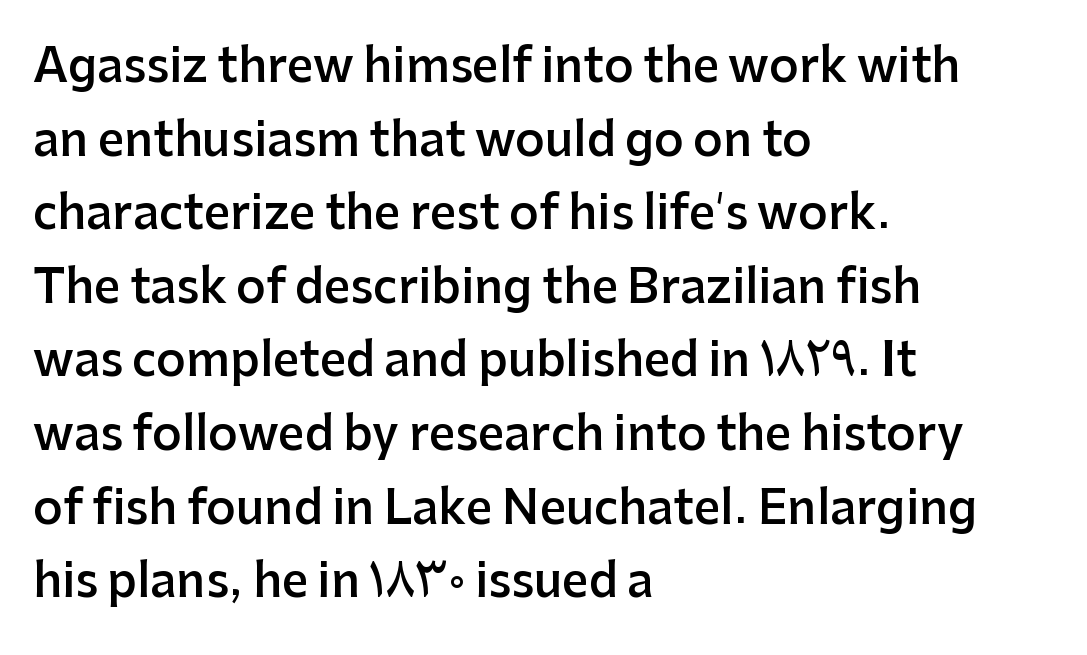
The image shows 46 px semibold sans-serif type, upright; set left-aligned, normal line spacing (1.6x), normal letter spacing, not underlined; low stroke contrast and a medium x-height.
